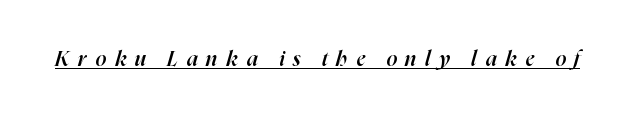
In terms of posture, this sample is oblique. Someone cranked the tracking dial way up on this one. Set as a demibold, roughly 600 on the weight scale. The lettering is marked with a stroke running underneath it.
